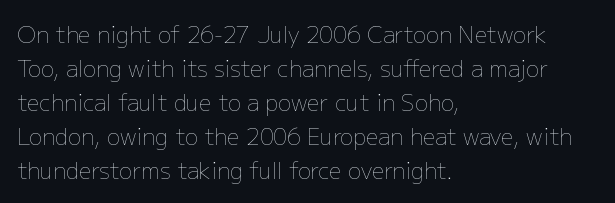
{"italic": "no", "bold": "no", "underline": "no", "align": "left", "line_spacing": "normal", "line_spacing_ratio": 1.54, "letter_spacing": "normal", "letter_spacing_em": 0.0, "glyph_px": 22}
